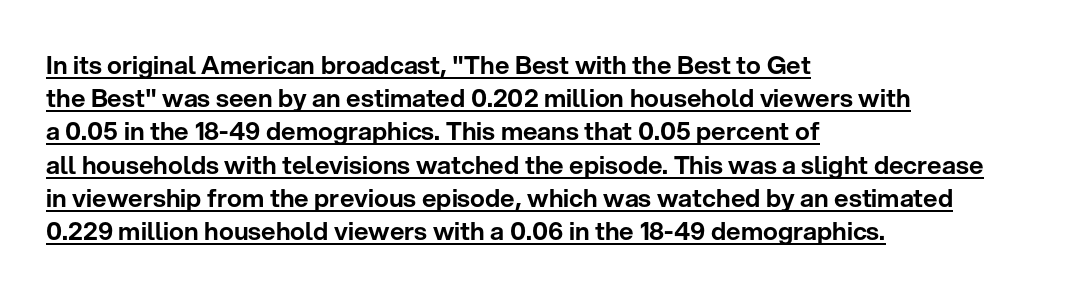
The image shows 25 px text type, upright; set left-aligned, normal line spacing (1.33x), normal letter spacing, underlined.
